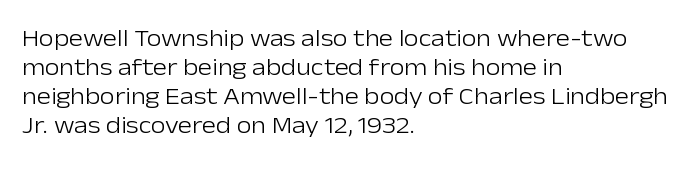
Q: Is the text bold? A: No.
Q: Is the text italic (slanted)? A: No, it is upright.
Q: Is the text underlined? A: No.
Q: How is the paragraph aligned? A: Left-aligned.
Q: Is the spacing between letters normal or unusually wide? A: Normal.
